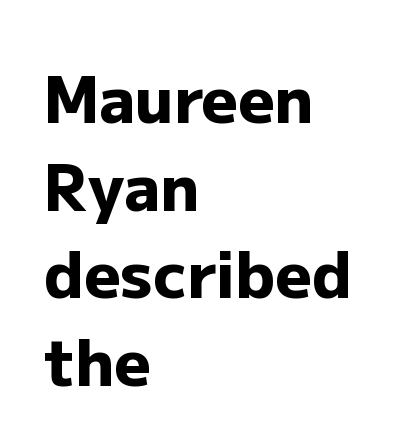
Q: Is the text bold? A: Yes.
Q: Is the text italic (slanted)? A: No, it is upright.
Q: Is the typeface a serif or a sans-serif typeface? A: Sans-serif.
Q: Is the text underlined? A: No.
Q: How is the paragraph aligned? A: Left-aligned.
Q: Is the spacing between letters normal or unusually wide? A: Normal.
Q: Is the spacing between lines tight, normal or loose? A: Normal.
Q: Width (condensed, normal, or wide)? A: Normal.
Q: Stroke contrast? A: Low.
Q: x-height? A: Medium.
Q: Monospaced? A: No.
